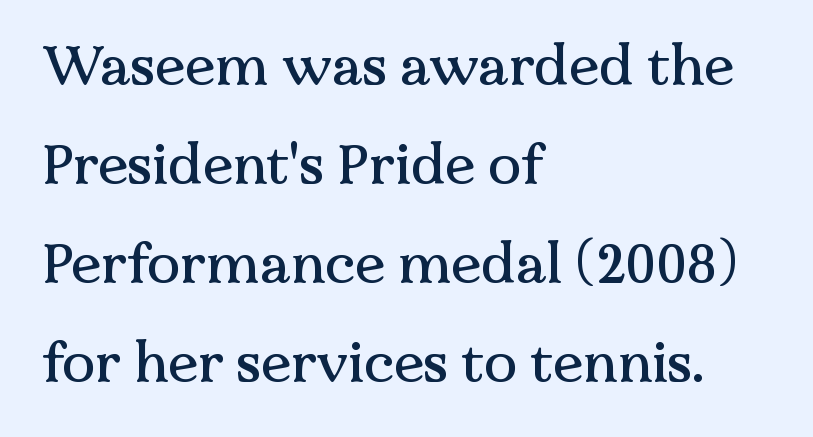
Q: Is the text italic (slanted)? A: No, it is upright.
Q: Is the typeface a serif or a sans-serif typeface? A: Serif.
Q: Is the text underlined? A: No.
Q: How is the paragraph aligned? A: Left-aligned.
Q: Is the spacing between letters normal or unusually wide? A: Normal.
Q: Width (condensed, normal, or wide)? A: Normal.
Q: Stroke contrast? A: Medium.
Q: x-height? A: Medium.
Q: Monospaced? A: No.
